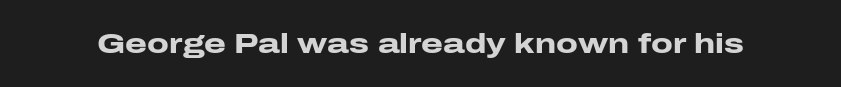
Q: Is the text bold? A: Yes.
Q: Is the text italic (slanted)? A: No, it is upright.
Q: Is the typeface a serif or a sans-serif typeface? A: Sans-serif.
Q: Is the text underlined? A: No.
Q: Is the spacing between letters normal or unusually wide? A: Normal.
Q: Width (condensed, normal, or wide)? A: Wide.
Q: Stroke contrast? A: Low.
Q: x-height? A: Medium.
Q: Monospaced? A: No.
